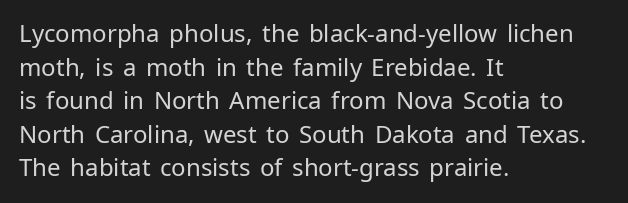
The image shows 24 px text type, upright; set left-aligned, normal line spacing (1.4x), normal letter spacing, not underlined.
